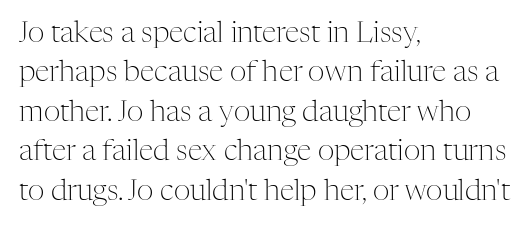
Q: Is the text bold? A: No.
Q: Is the text italic (slanted)? A: No, it is upright.
Q: Is the typeface a serif or a sans-serif typeface? A: Serif.
Q: Is the text underlined? A: No.
Q: How is the paragraph aligned? A: Left-aligned.
Q: Is the spacing between letters normal or unusually wide? A: Normal.
Q: Is the spacing between lines tight, normal or loose? A: Normal.
Q: Width (condensed, normal, or wide)? A: Normal.
Q: Stroke contrast? A: Medium.
Q: x-height? A: Medium.
Q: Monospaced? A: No.
